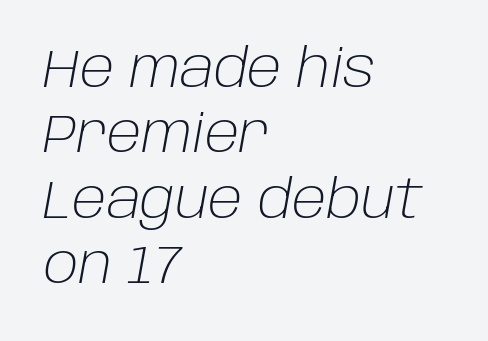
The text carries the slant typical of an italic or oblique font. Caption: multi-line text, flush left, ragged right. Heft: none added — not bold. These lines keep a tight, regular rhythm from letter to letter. Looks like regular typesetting: each glyph gets only the width it needs. Check the space under the baseline: it is left empty.
